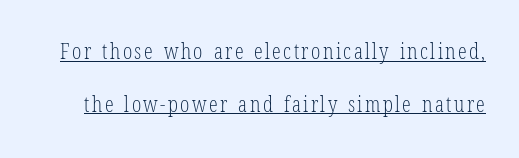
Q: Is the text bold? A: No.
Q: Is the text italic (slanted)? A: No, it is upright.
Q: Is the text underlined? A: Yes.
Q: Is the spacing between lines tight, normal or loose? A: Loose.
